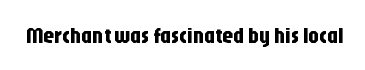
Q: Is the text italic (slanted)? A: No, it is upright.
Q: Is the text underlined? A: No.
Q: Is the spacing between letters normal or unusually wide? A: Normal.
